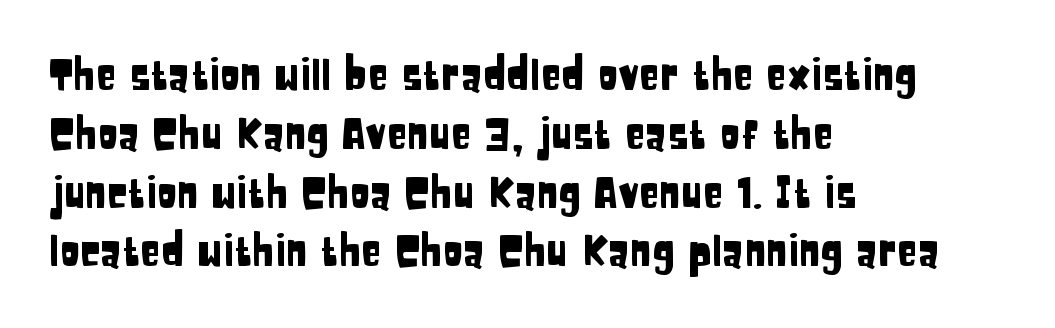
Q: Is the text italic (slanted)? A: No, it is upright.
Q: Is the typeface a serif or a sans-serif typeface? A: Sans-serif.
Q: Is the text underlined? A: No.
Q: How is the paragraph aligned? A: Left-aligned.
Q: Is the spacing between letters normal or unusually wide? A: Normal.
Q: Is the spacing between lines tight, normal or loose? A: Normal.
Q: Width (condensed, normal, or wide)? A: Condensed.
Q: Stroke contrast? A: Low.
Q: x-height? A: Large.
Q: Monospaced? A: No.
